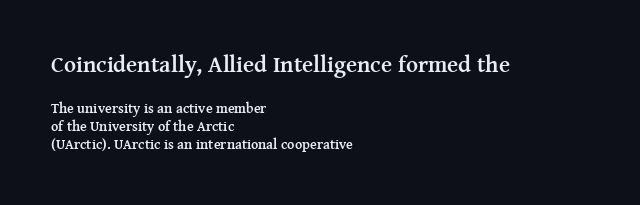
The image shows 23 px bold type, upright; set left-aligned, normal line spacing (1.31x), normal letter spacing, not underlined; the first (top) block is 1.64x larger.
